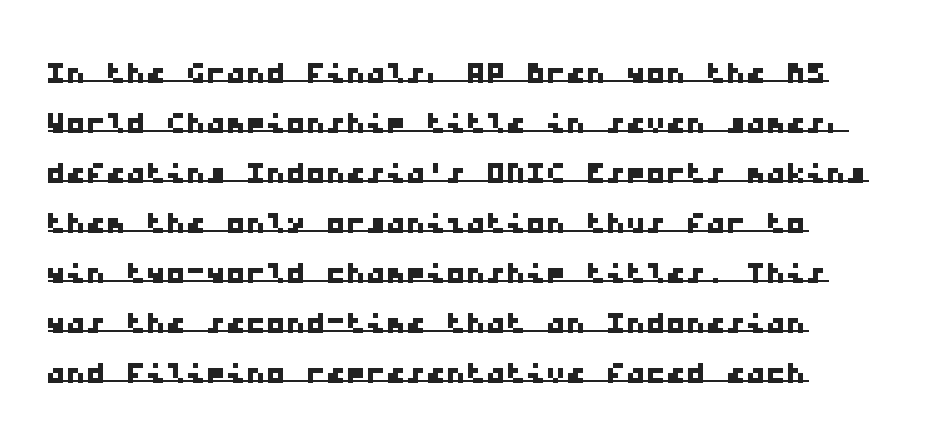
The image shows 40 px wide sans-serif type, monospaced; set normal line spacing (1.25x), normal letter spacing, underlined; low stroke contrast and a medium x-height.
